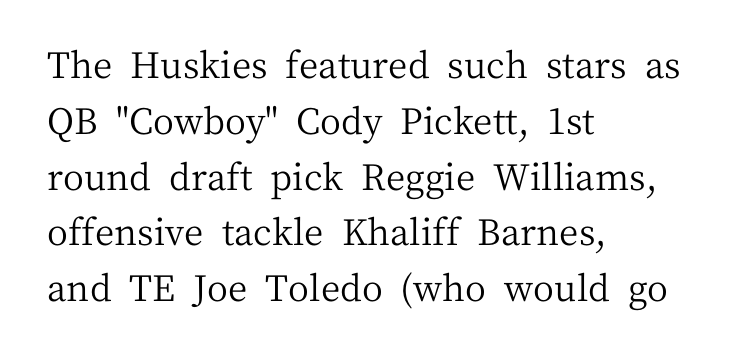
{"serif": "yes", "italic": "no", "bold": "no", "weight": "regular", "width": "normal", "stroke_contrast": "medium", "x_height": "medium", "monospaced": "no", "underline": "no", "align": "left", "line_spacing": "normal", "line_spacing_ratio": 1.55, "letter_spacing": "normal", "letter_spacing_em": 0.0, "glyph_px": 36}
